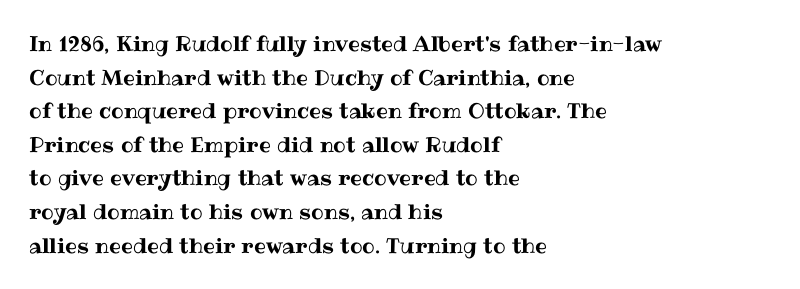
{"italic": "no", "underline": "no", "align": "left", "line_spacing": "normal", "line_spacing_ratio": 1.6, "letter_spacing": "normal", "letter_spacing_em": 0.0, "glyph_px": 21}
